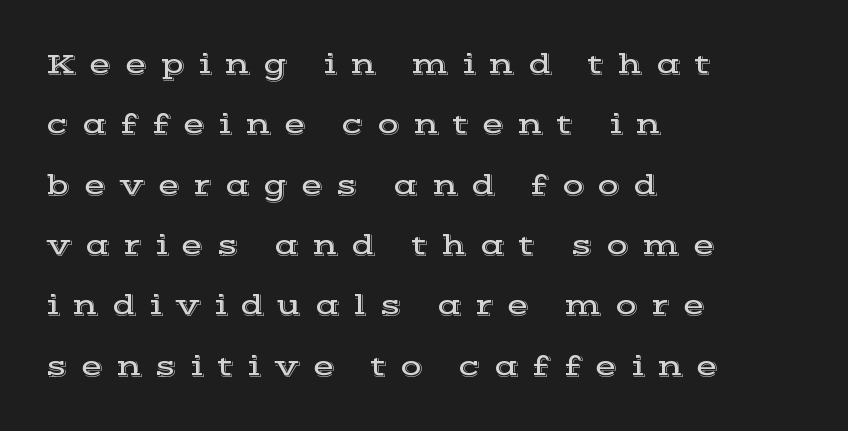
{"serif": "yes", "italic": "no", "width": "wide", "x_height": "medium", "monospaced": "no", "underline": "no", "align": "left", "line_spacing": "loose", "line_spacing_ratio": 2.08, "letter_spacing": "wide", "letter_spacing_em": 0.45, "glyph_px": 29}
